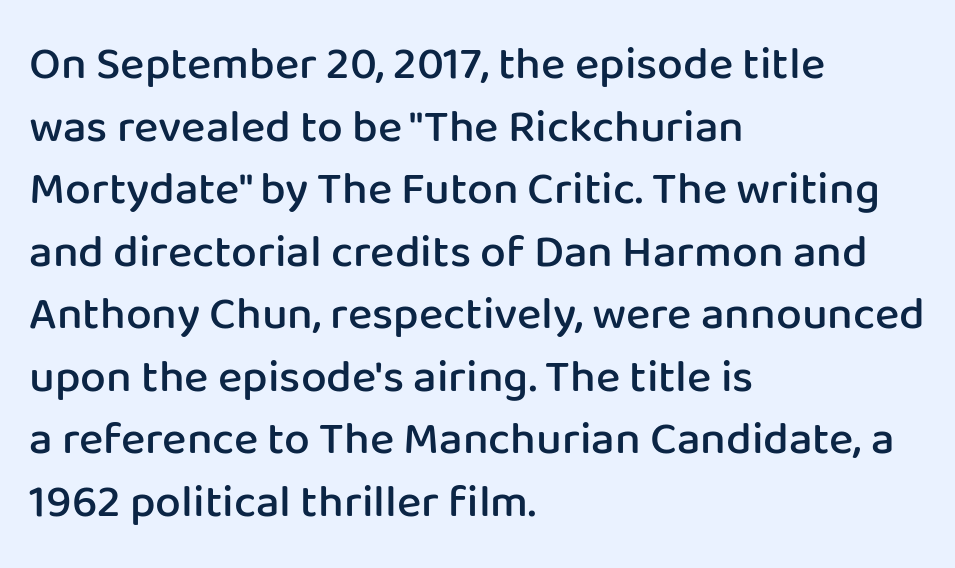
The image shows 46 px semibold sans-serif type, upright; set left-aligned, normal line spacing (1.36x), normal letter spacing, not underlined; low stroke contrast and a medium x-height.
